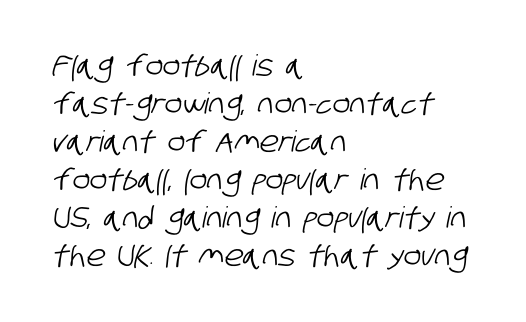
The image shows 29 px condensed sans-serif type; set left-aligned, normal line spacing (1.31x), normal letter spacing, not underlined; low stroke contrast and a large x-height.
